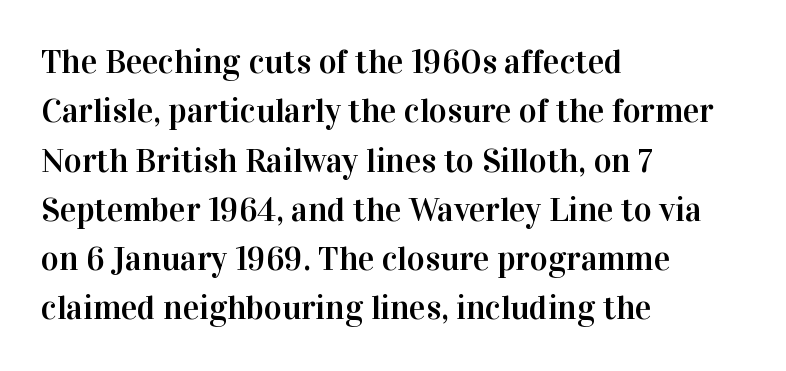
Q: Is the text italic (slanted)? A: No, it is upright.
Q: Is the typeface a serif or a sans-serif typeface? A: Serif.
Q: Is the text underlined? A: No.
Q: How is the paragraph aligned? A: Left-aligned.
Q: Is the spacing between letters normal or unusually wide? A: Normal.
Q: Is the spacing between lines tight, normal or loose? A: Normal.
Q: Width (condensed, normal, or wide)? A: Normal.
Q: Stroke contrast? A: High.
Q: x-height? A: Medium.
Q: Monospaced? A: No.
